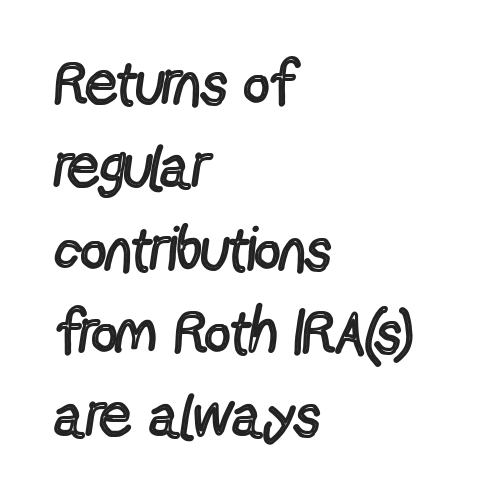
The image shows 62 px regular-weight, condensed sans-serif type; set left-aligned, normal line spacing (1.34x), normal letter spacing, not underlined; a medium x-height.
